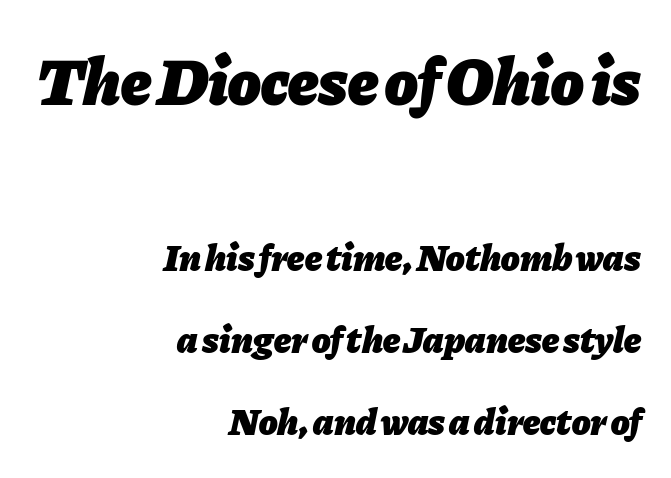
{"italic": "yes", "lean": "right", "slant_degrees": 11, "bold": "yes", "weight": "heavy", "width": "normal", "stroke_contrast": "low", "x_height": "medium", "monospaced": "no", "underline": "no", "align": "right", "line_spacing": "loose", "line_spacing_ratio": 2.16, "letter_spacing": "normal", "letter_spacing_em": 0.0, "larger_block": "first", "size_ratio": 1.76, "glyph_px": 67}
